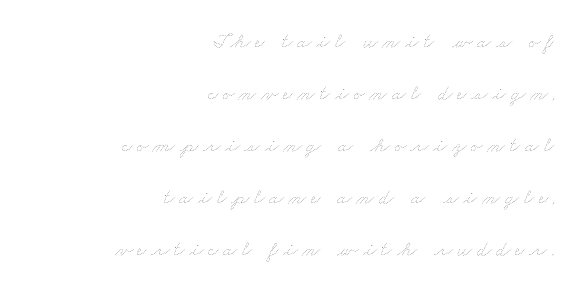
{"bold": "no", "underline": "no", "align": "right", "line_spacing": "loose", "line_spacing_ratio": 2.48, "letter_spacing": "wide", "letter_spacing_em": 0.21, "glyph_px": 21}
